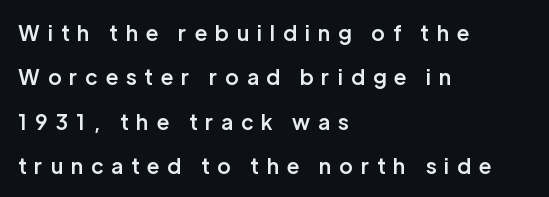
A typesetter would call this heavily tracked-out type. Quick note: interline space is abundant. Words float on clear page, feet unadorned. The text block is weighted toward the left margin, trailing off unevenly rightward. Notice how the stems are strictly vertical — no italics here.
